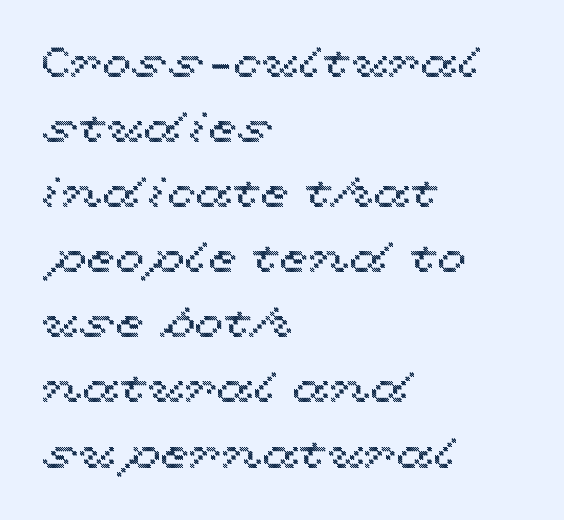
Anything drawn beneath the words? Only blank space. Is the block centered? No — it sits flush against the left margin. Evenly set lines give the paragraph a standard silhouette.
